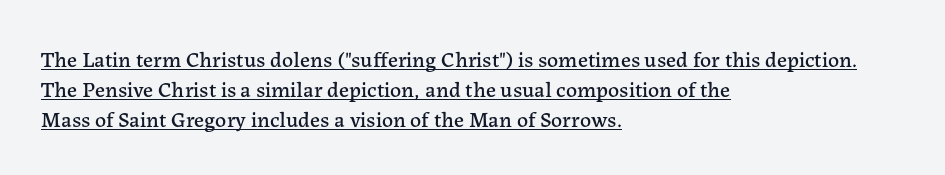
In terms of leading, this rendering sits right in the middle. This sample uses plain, unmodified letter spacing. Italic? Not at all — the glyphs are vertical. The specimen includes a rule beneath the text block's lines. The setting favours the left margin, as ordinary paragraphs usually do.
